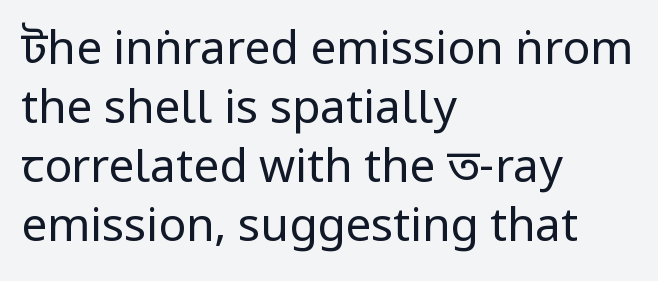
{"serif": "no", "italic": "no", "bold": "no", "weight": "regular", "width": "condensed", "stroke_contrast": "low", "x_height": "large", "monospaced": "no", "underline": "no", "align": "left", "line_spacing": "normal", "line_spacing_ratio": 1.28, "letter_spacing": "normal", "letter_spacing_em": 0.0, "glyph_px": 46}
